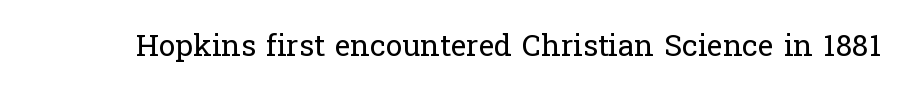
Ink coverage per letter is moderate at most. Clear beneath every line of the passage. Serifs: yes, visible at the terminals of the letterforms. The passage shown has conventional tracking throughout. Designer's note — italics off, roman on.
